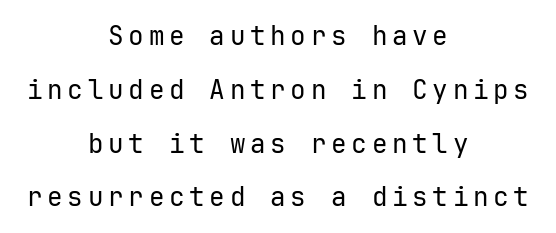
Q: Is the text bold? A: No.
Q: Is the text italic (slanted)? A: No, it is upright.
Q: Is the text underlined? A: No.
Q: How is the paragraph aligned? A: Centered.
Q: Is the spacing between lines tight, normal or loose? A: Loose.
